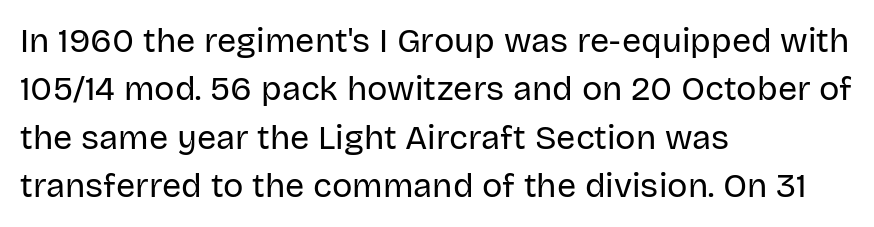
Q: Is the text bold? A: No.
Q: Is the text italic (slanted)? A: No, it is upright.
Q: Is the typeface a serif or a sans-serif typeface? A: Sans-serif.
Q: Is the text underlined? A: No.
Q: How is the paragraph aligned? A: Left-aligned.
Q: Is the spacing between letters normal or unusually wide? A: Normal.
Q: Is the spacing between lines tight, normal or loose? A: Normal.
Q: Width (condensed, normal, or wide)? A: Normal.
Q: Stroke contrast? A: Low.
Q: x-height? A: Large.
Q: Monospaced? A: No.
